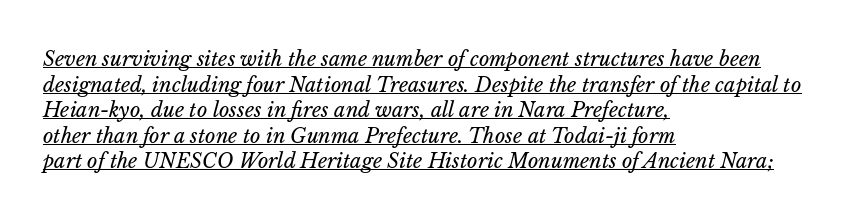
Standard letterfit; no display-style spreading of the glyphs. This is underlined copy, the kind a proofreader might mark for attention. If you drew a line through each stem, it would be angled. Compared with typical paragraphs, the rows here are spaced about the same.
